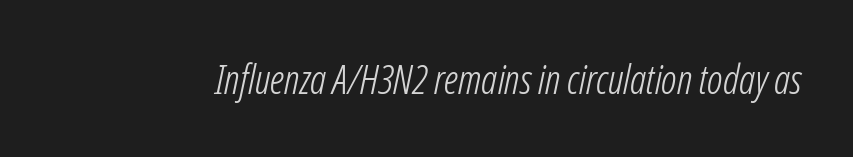
Q: Is the text bold? A: No.
Q: Is the text italic (slanted)? A: Yes, it leans right by about 12 degrees.
Q: Is the text underlined? A: No.
Q: Is the spacing between letters normal or unusually wide? A: Normal.
Q: Width (condensed, normal, or wide)? A: Condensed.
Q: Stroke contrast? A: Low.
Q: x-height? A: Medium.
Q: Monospaced? A: No.
